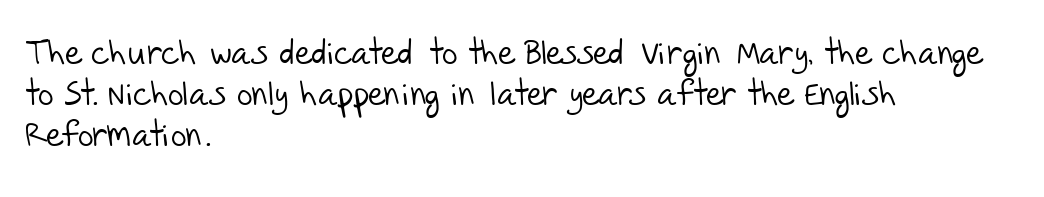
{"serif": "no", "bold": "no", "weight": "light", "width": "normal", "stroke_contrast": "low", "x_height": "large", "monospaced": "no", "underline": "no", "align": "left", "line_spacing_ratio": 1.2, "letter_spacing": "normal", "letter_spacing_em": 0.0, "glyph_px": 34}
